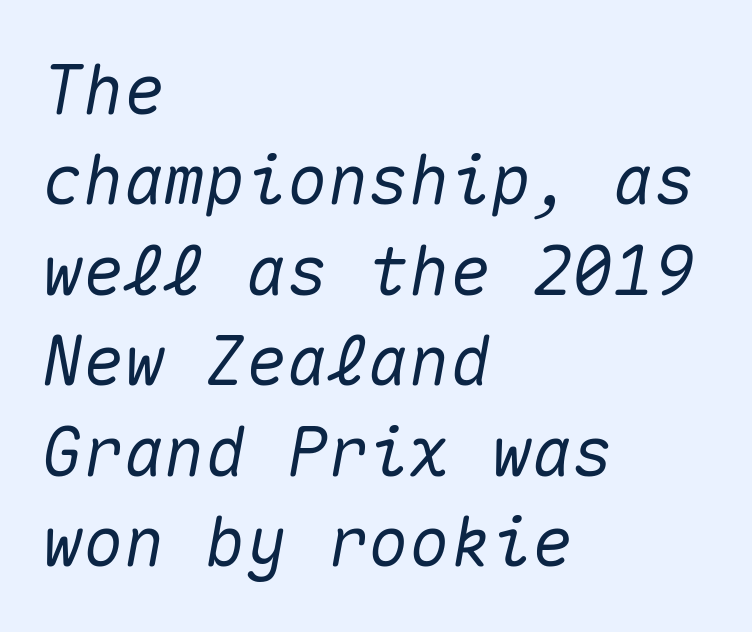
{"italic": "yes", "lean": "right", "slant_degrees": 10, "width": "normal", "stroke_contrast": "medium", "x_height": "medium", "monospaced": "yes", "underline": "no", "align": "left", "line_spacing": "normal", "line_spacing_ratio": 1.33, "letter_spacing": "normal", "letter_spacing_em": 0.0, "glyph_px": 68}
